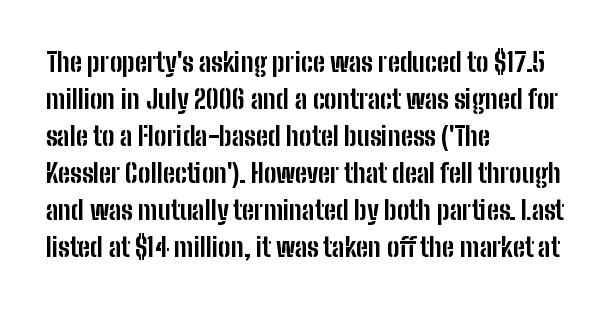
These words are printed bold, with thick strokes throughout. Between one letter and the next there's only the usual sliver of space. The letters stand straight up with perfectly vertical stems. The rendering anchors every line to the left-hand side. The leading is moderate, giving the passage an even texture.
